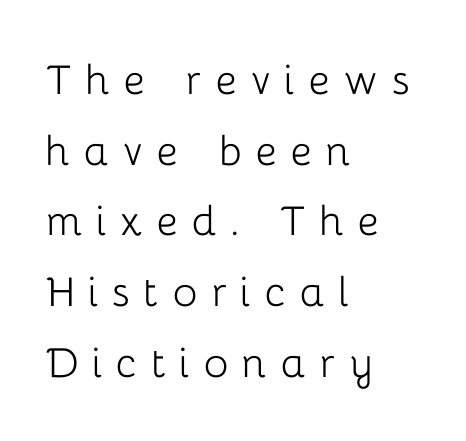
Q: Is the text bold? A: No.
Q: Is the text italic (slanted)? A: No, it is upright.
Q: Is the typeface a serif or a sans-serif typeface? A: Sans-serif.
Q: Is the text underlined? A: No.
Q: How is the paragraph aligned? A: Left-aligned.
Q: Is the spacing between letters normal or unusually wide? A: Unusually wide.
Q: Is the spacing between lines tight, normal or loose? A: Normal.
Q: Width (condensed, normal, or wide)? A: Normal.
Q: Stroke contrast? A: Low.
Q: x-height? A: Medium.
Q: Monospaced? A: No.
